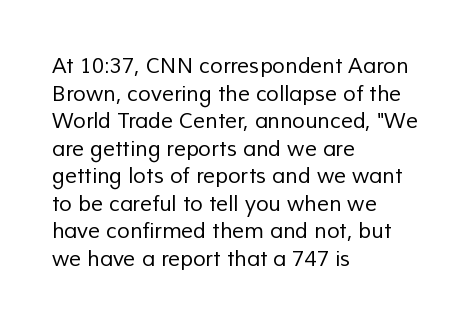
{"bold": "no", "underline": "no", "align": "left", "line_spacing": "normal", "line_spacing_ratio": 1.31, "letter_spacing": "normal", "letter_spacing_em": 0.0, "glyph_px": 21}
